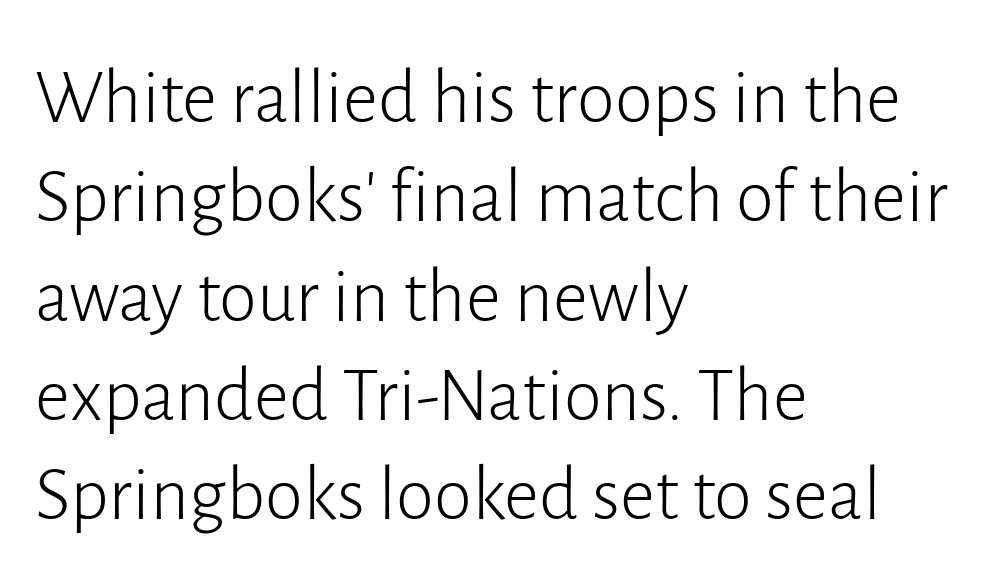
The image shows 77 px light sans-serif type, upright; set left-aligned, normal line spacing (1.29x), normal letter spacing, not underlined; low stroke contrast and a medium x-height.
